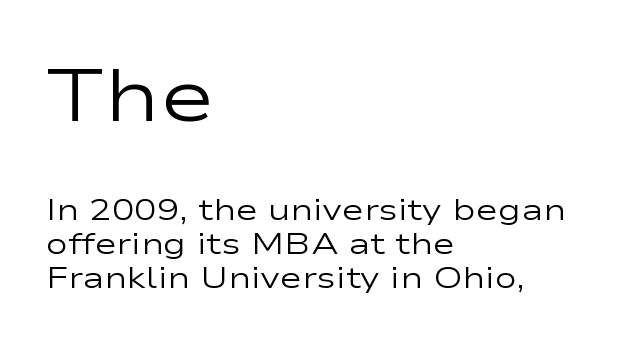
The more generous point size was reserved for the upper chunk. Serif or sans? Sans — the stroke terminals are bare. Plain, unruled lines of type. Tracking here is standard; glyphs follow each other at the usual distance. The line-height multiplier appears low, near solid setting. The passage shown is typed in a proportional face where columns would drift.
